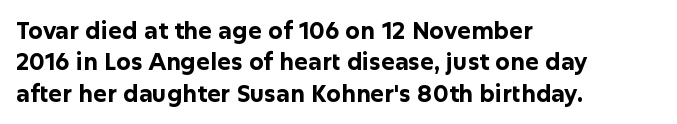
If you drew a line through each stem, it would be perfectly vertical. The face used here has the dense, thick strokes of a bold. All the whitespace from short lines collects on the right. Observe the ordinary spacing: letters are neighbours, not strangers. Rule under the text: the space is simply empty.
